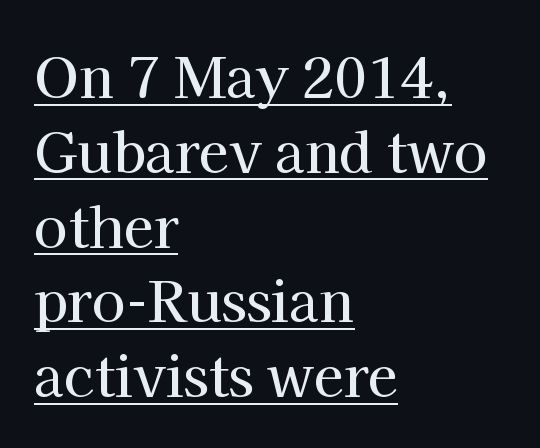
The image shows 55 px serif type, upright; set left-aligned, normal line spacing (1.36x), normal letter spacing, underlined; high stroke contrast and a medium x-height.
